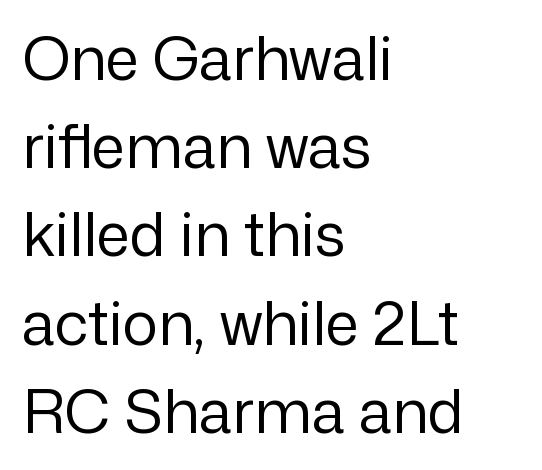
{"serif": "no", "italic": "no", "bold": "no", "weight": "regular", "width": "normal", "stroke_contrast": "low", "x_height": "medium", "monospaced": "no", "underline": "no", "align": "left", "line_spacing": "normal", "line_spacing_ratio": 1.47, "letter_spacing": "normal", "letter_spacing_em": 0.0, "glyph_px": 60}
